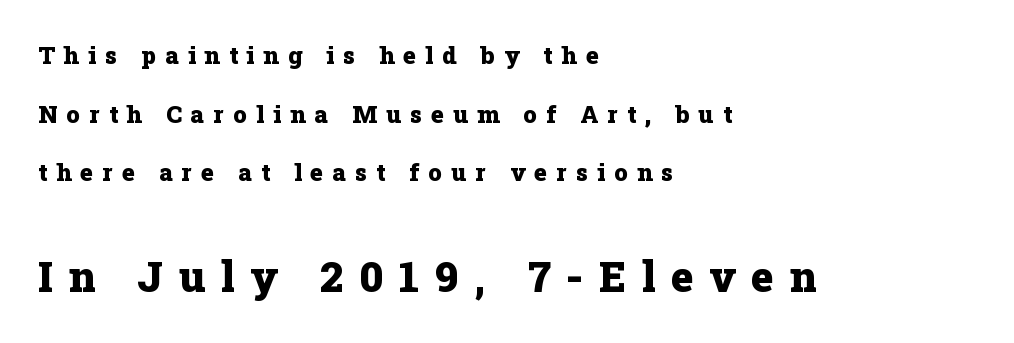
Q: Is the text bold? A: Yes.
Q: Is the text italic (slanted)? A: No, it is upright.
Q: Is the typeface a serif or a sans-serif typeface? A: Serif.
Q: Is the text underlined? A: No.
Q: How is the paragraph aligned? A: Left-aligned.
Q: Is the spacing between letters normal or unusually wide? A: Unusually wide.
Q: Is the spacing between lines tight, normal or loose? A: Loose.
Q: Which block of text is set in a larger size, the first (top) or the second (bottom)? A: The second (bottom) one.
Q: Width (condensed, normal, or wide)? A: Normal.
Q: Stroke contrast? A: Low.
Q: x-height? A: Medium.
Q: Monospaced? A: No.
